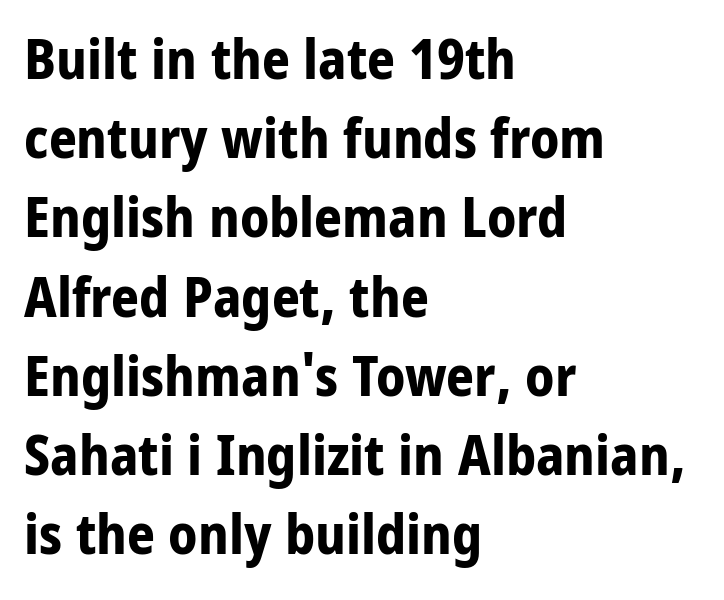
{"serif": "no", "italic": "no", "bold": "yes", "weight": "bold", "width": "condensed", "stroke_contrast": "low", "x_height": "large", "monospaced": "no", "underline": "no", "align": "left", "line_spacing": "normal", "line_spacing_ratio": 1.44, "letter_spacing": "normal", "letter_spacing_em": 0.0, "glyph_px": 55}
